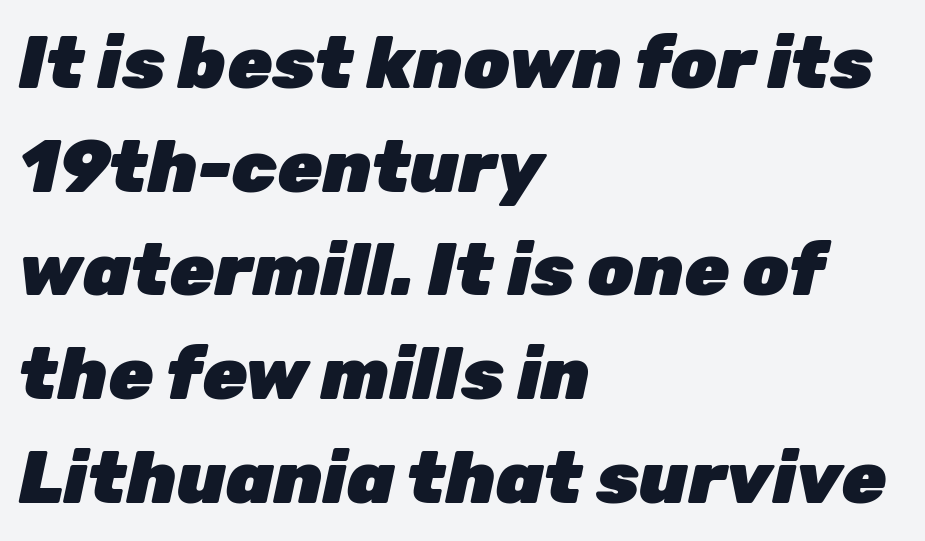
Q: Is the text bold? A: Yes.
Q: Is the text italic (slanted)? A: Yes, it leans right by about 12 degrees.
Q: Is the text underlined? A: No.
Q: How is the paragraph aligned? A: Left-aligned.
Q: Is the spacing between letters normal or unusually wide? A: Normal.
Q: Is the spacing between lines tight, normal or loose? A: Normal.
Q: Width (condensed, normal, or wide)? A: Normal.
Q: Stroke contrast? A: Low.
Q: x-height? A: Medium.
Q: Monospaced? A: No.
